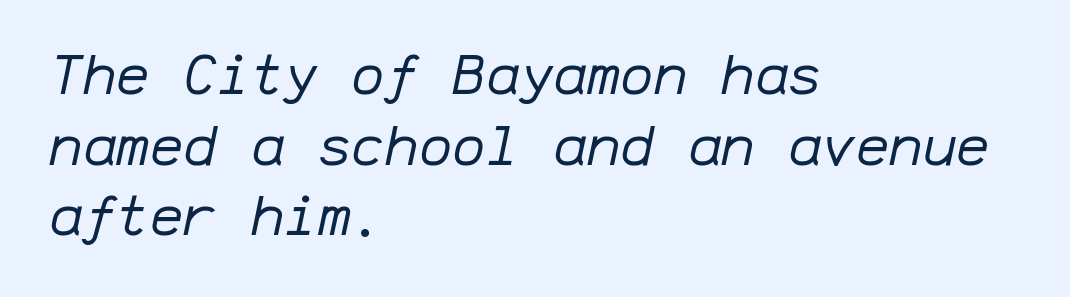
The image shows 56 px regular-weight type, italic (leaning right), monospaced; set left-aligned, normal line spacing (1.26x), normal letter spacing, not underlined; low stroke contrast and a medium x-height.
